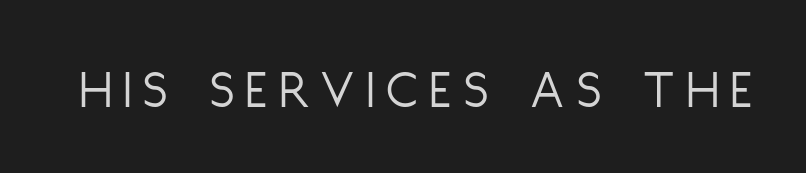
{"serif": "no", "italic": "no", "bold": "no", "weight": "light", "width": "condensed", "stroke_contrast": "low", "x_height": "large", "monospaced": "no", "underline": "no", "letter_spacing": "wide", "letter_spacing_em": 0.22, "glyph_px": 56}
